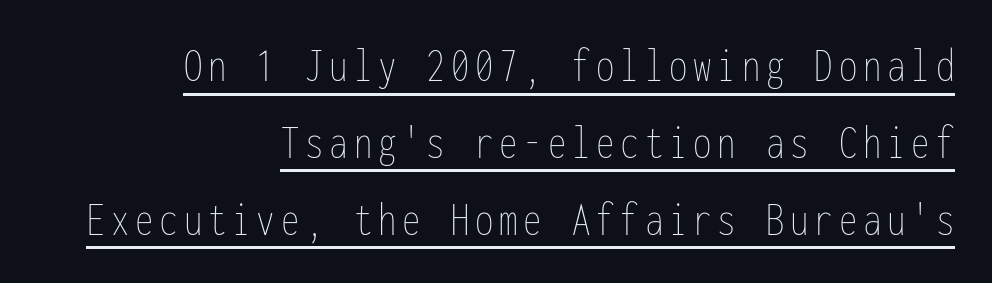
{"italic": "no", "bold": "no", "weight": "thin", "width": "condensed", "stroke_contrast": "low", "x_height": "medium", "monospaced": "yes", "underline": "yes", "align": "right", "line_spacing": "normal", "line_spacing_ratio": 1.57, "glyph_px": 49}
